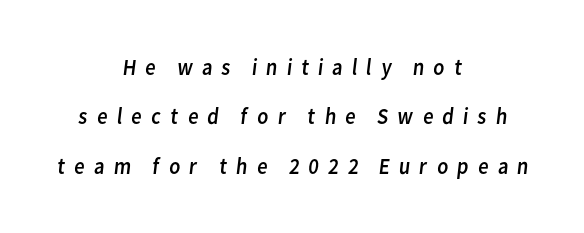
{"bold": "no", "underline": "no", "align": "center", "line_spacing": "loose", "line_spacing_ratio": 2.15, "letter_spacing": "wide", "letter_spacing_em": 0.36, "glyph_px": 23}
